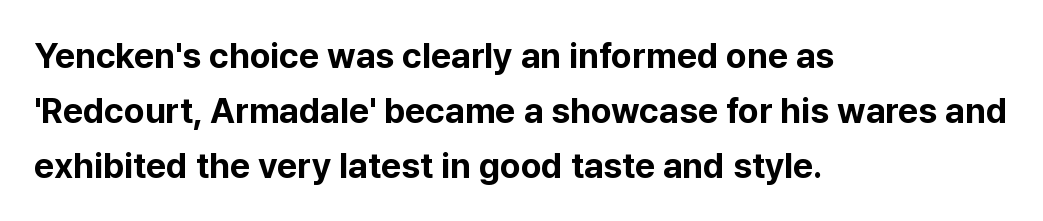
Q: Is the text bold? A: Yes.
Q: Is the text italic (slanted)? A: No, it is upright.
Q: Is the typeface a serif or a sans-serif typeface? A: Sans-serif.
Q: Is the text underlined? A: No.
Q: How is the paragraph aligned? A: Left-aligned.
Q: Is the spacing between letters normal or unusually wide? A: Normal.
Q: Is the spacing between lines tight, normal or loose? A: Normal.
Q: Width (condensed, normal, or wide)? A: Normal.
Q: Stroke contrast? A: Low.
Q: x-height? A: Medium.
Q: Monospaced? A: No.
